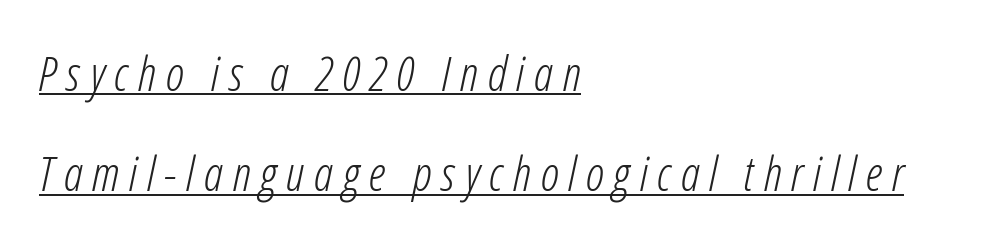
Q: Is the text bold? A: No.
Q: Is the text italic (slanted)? A: Yes, it leans right by about 12 degrees.
Q: Is the text underlined? A: Yes.
Q: How is the paragraph aligned? A: Left-aligned.
Q: Is the spacing between letters normal or unusually wide? A: Unusually wide.
Q: Is the spacing between lines tight, normal or loose? A: Loose.
Q: Width (condensed, normal, or wide)? A: Condensed.
Q: Stroke contrast? A: Low.
Q: x-height? A: Medium.
Q: Monospaced? A: No.
